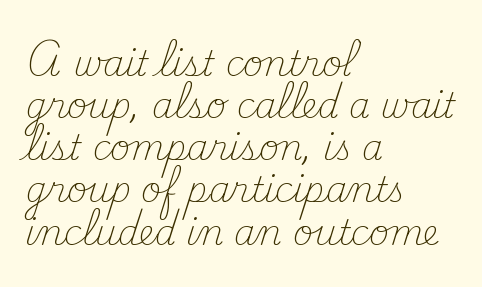
The letters carry serifs — small finishing strokes at the ends of their stems. Here the designer chose a conventional face with non-uniform glyph widths. A student would call this left alignment; a typographer would say flush left, rag right.
